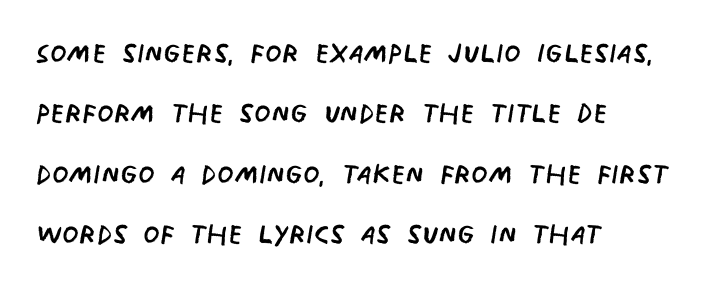
{"serif": "no", "bold": "no", "weight": "regular", "width": "condensed", "stroke_contrast": "low", "x_height": "large", "monospaced": "no", "underline": "no", "align": "left", "line_spacing": "normal", "line_spacing_ratio": 1.59, "letter_spacing": "normal", "letter_spacing_em": 0.0, "glyph_px": 38}
